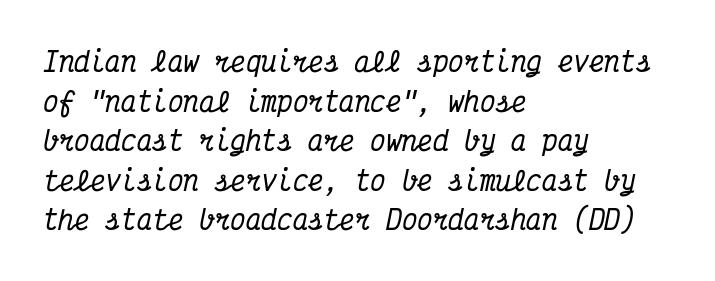
Q: Is the text italic (slanted)? A: Yes, it leans right by about 12 degrees.
Q: Is the text underlined? A: No.
Q: How is the paragraph aligned? A: Left-aligned.
Q: Is the spacing between letters normal or unusually wide? A: Normal.
Q: Is the spacing between lines tight, normal or loose? A: Normal.
